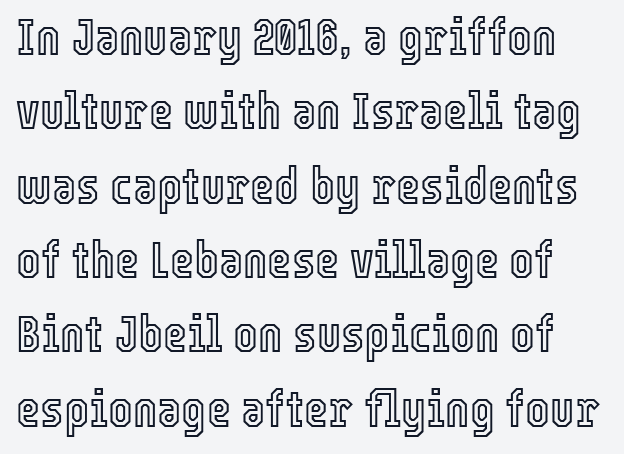
The image shows 52 px condensed type, upright; set normal line spacing (1.43x), normal letter spacing, not underlined; a medium x-height.
